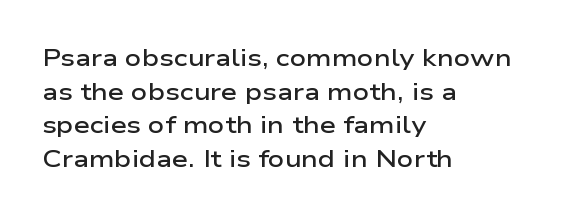
The image shows 23 px text type, upright; set left-aligned, normal line spacing (1.46x), normal letter spacing, not underlined.
